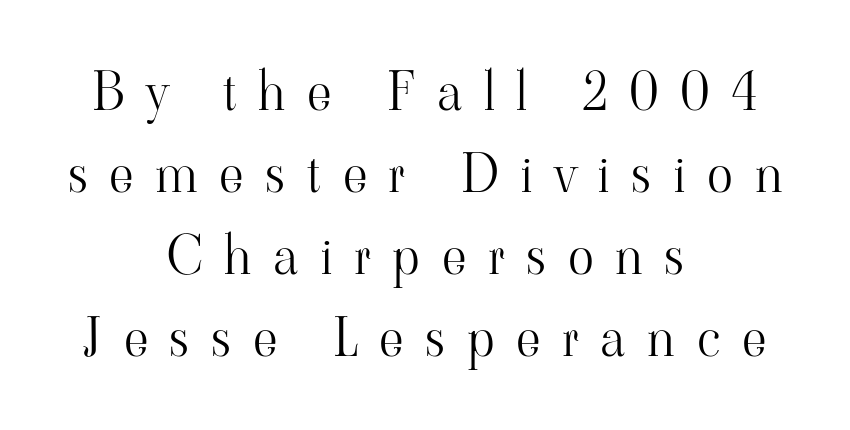
The image shows 54 px light serif type, upright; set centered, normal line spacing (1.52x), unusually wide letter spacing (+0.4 em), not underlined; high stroke contrast and a small x-height.
